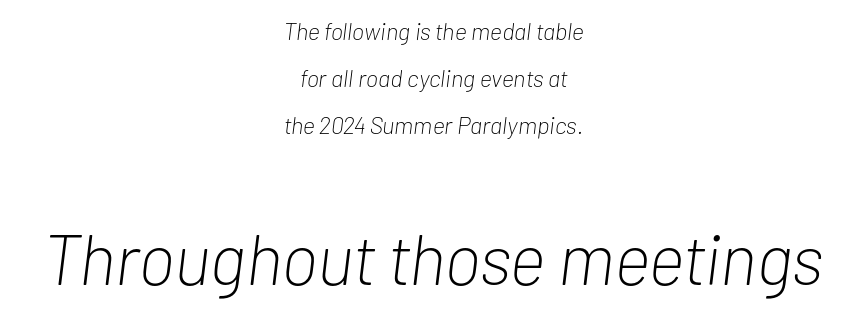
This sample uses plain, unmodified letter spacing. Character size in the trailing block exceeds that of the leading block. Only glyphs here, with clear space below each row. The typography opts for an oblique posture over an upright one. This sample has the flowing, uneven cadence of proportional lettering.
